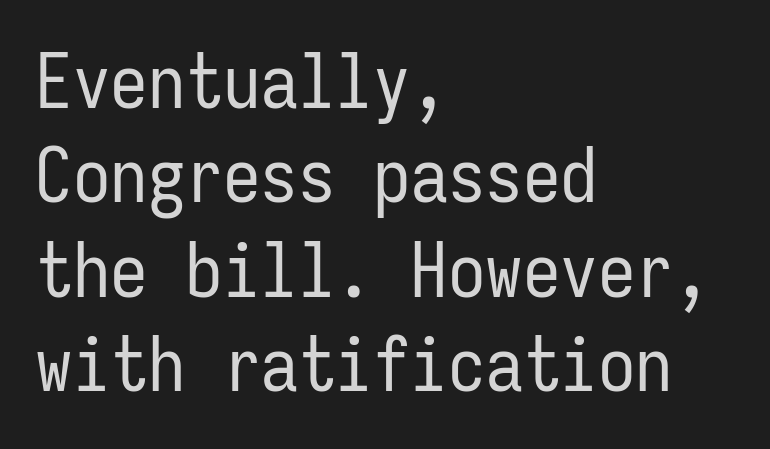
Q: Is the text bold? A: No.
Q: Is the text italic (slanted)? A: No, it is upright.
Q: Is the typeface a serif or a sans-serif typeface? A: Sans-serif.
Q: Is the text underlined? A: No.
Q: How is the paragraph aligned? A: Left-aligned.
Q: Is the spacing between letters normal or unusually wide? A: Normal.
Q: Is the spacing between lines tight, normal or loose? A: Normal.
Q: Width (condensed, normal, or wide)? A: Condensed.
Q: Stroke contrast? A: Low.
Q: x-height? A: Medium.
Q: Monospaced? A: Yes.
